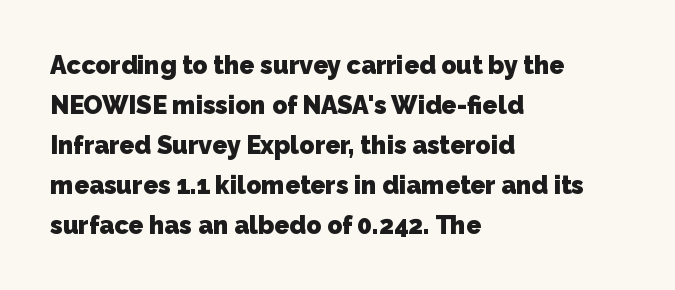
{"bold": "yes", "underline": "no", "align": "left", "line_spacing": "normal", "line_spacing_ratio": 1.6, "letter_spacing": "normal", "letter_spacing_em": 0.0, "glyph_px": 25}
